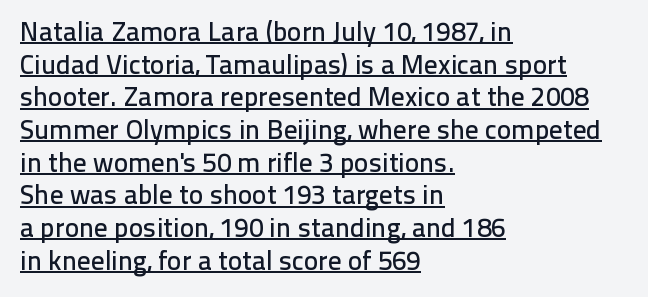
Q: Is the text italic (slanted)? A: No, it is upright.
Q: Is the text underlined? A: Yes.
Q: How is the paragraph aligned? A: Left-aligned.
Q: Is the spacing between letters normal or unusually wide? A: Normal.
